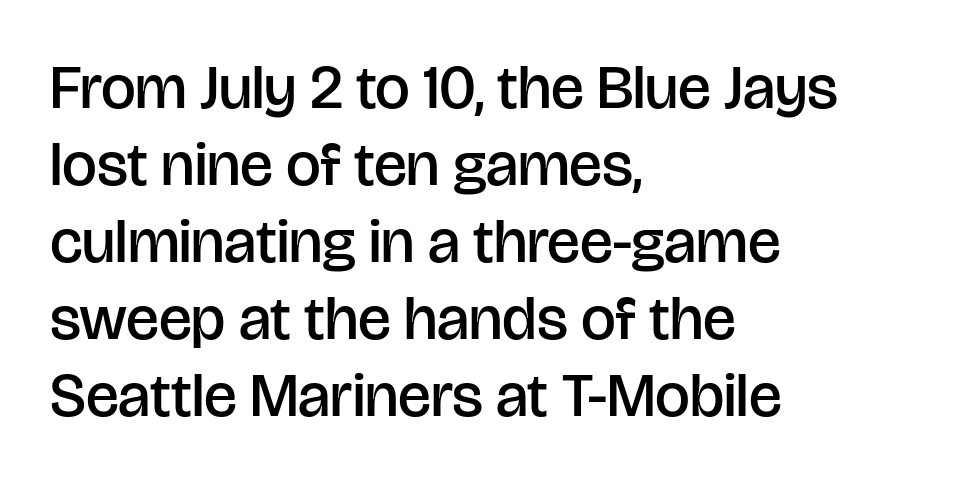
Q: Is the text bold? A: Semi-bold.
Q: Is the text italic (slanted)? A: No, it is upright.
Q: Is the typeface a serif or a sans-serif typeface? A: Sans-serif.
Q: Is the text underlined? A: No.
Q: How is the paragraph aligned? A: Left-aligned.
Q: Is the spacing between letters normal or unusually wide? A: Normal.
Q: Width (condensed, normal, or wide)? A: Normal.
Q: Stroke contrast? A: Low.
Q: x-height? A: Large.
Q: Monospaced? A: No.
